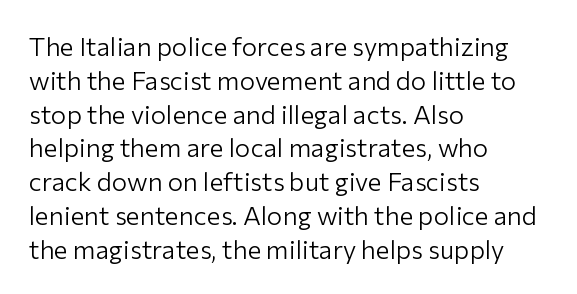
Q: Is the text bold? A: No.
Q: Is the text italic (slanted)? A: No, it is upright.
Q: Is the text underlined? A: No.
Q: How is the paragraph aligned? A: Left-aligned.
Q: Is the spacing between letters normal or unusually wide? A: Normal.
Q: Is the spacing between lines tight, normal or loose? A: Normal.
